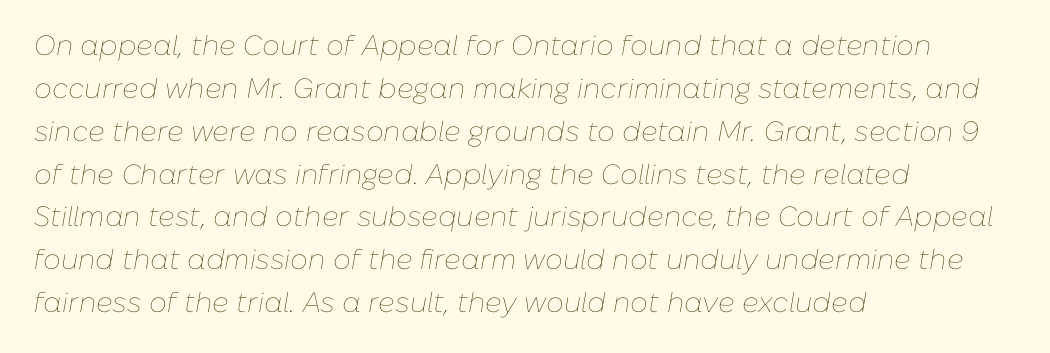
Q: Is the text bold? A: No.
Q: Is the text italic (slanted)? A: Yes, it leans right by about 10 degrees.
Q: Is the text underlined? A: No.
Q: How is the paragraph aligned? A: Left-aligned.
Q: Is the spacing between letters normal or unusually wide? A: Normal.
Q: Is the spacing between lines tight, normal or loose? A: Normal.
Q: Width (condensed, normal, or wide)? A: Normal.
Q: Stroke contrast? A: Low.
Q: x-height? A: Medium.
Q: Monospaced? A: No.
